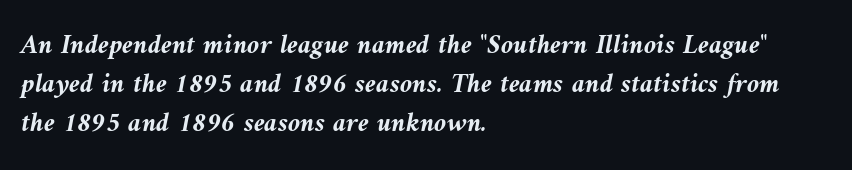
On the weight axis this lands at bold, roughly 700. Visually the block forms a straight wall on the left and a jagged coastline on the right. The string is rendered with underlining switched off. Nothing unusual about the tracking: characters are spaced as the font intends. There's an unmistakable incline to the writing here. Varying glyph widths throughout — classic text-font behaviour.
